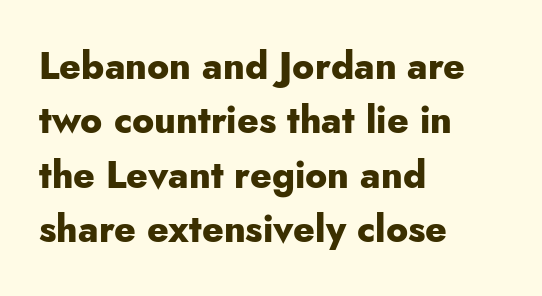
The image shows 37 px heavy sans-serif type, upright; set left-aligned, normal line spacing (1.47x), normal letter spacing, not underlined; low stroke contrast and a small x-height.
